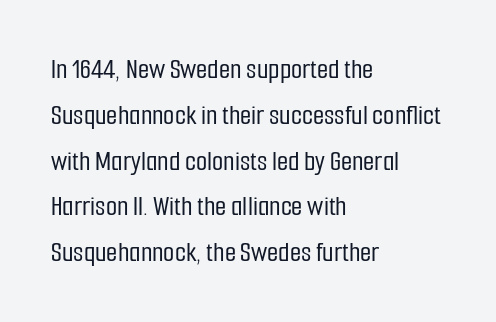
The image shows 29 px condensed sans-serif type, upright; set left-aligned, normal line spacing (1.58x), normal letter spacing, not underlined; low stroke contrast and a medium x-height.
